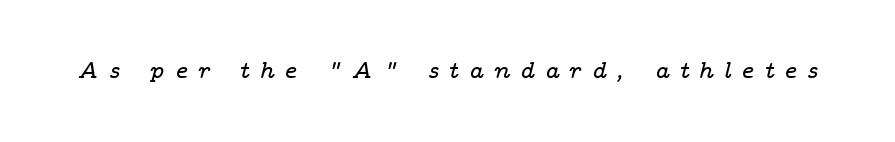
{"italic": "yes", "lean": "right", "slant_degrees": 14, "underline": "no", "letter_spacing": "wide", "letter_spacing_em": 0.44, "glyph_px": 23}
